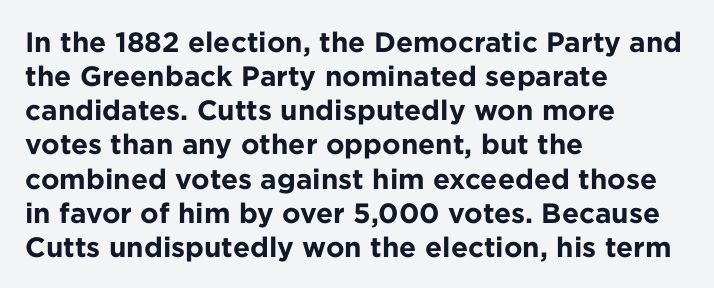
{"serif": "no", "italic": "no", "bold": "yes", "weight": "bold", "width": "normal", "stroke_contrast": "low", "x_height": "medium", "monospaced": "no", "underline": "no", "align": "left", "line_spacing_ratio": 1.22, "letter_spacing": "normal", "letter_spacing_em": 0.0, "glyph_px": 28}
